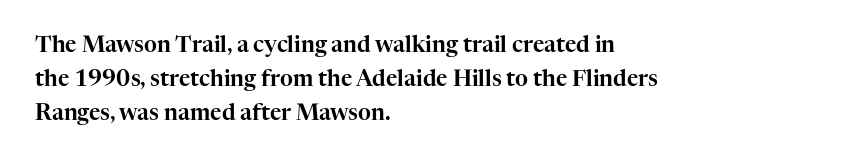
Students, observe: this is what conventionally led text looks like. This sample uses an upright cut, with every glyph sitting square on the baseline. A clean baseline with only descenders dipping below it. Each word holds together tightly as a unit, with standard inter-letter gaps.
